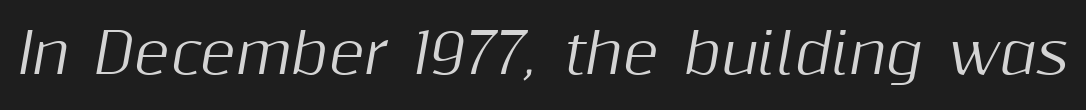
Looks like regular typesetting: each glyph gets only the width it needs. These lines keep a tight, regular rhythm from letter to letter. Clear beneath every line of the passage. There's an unmistakable incline to the writing here.
